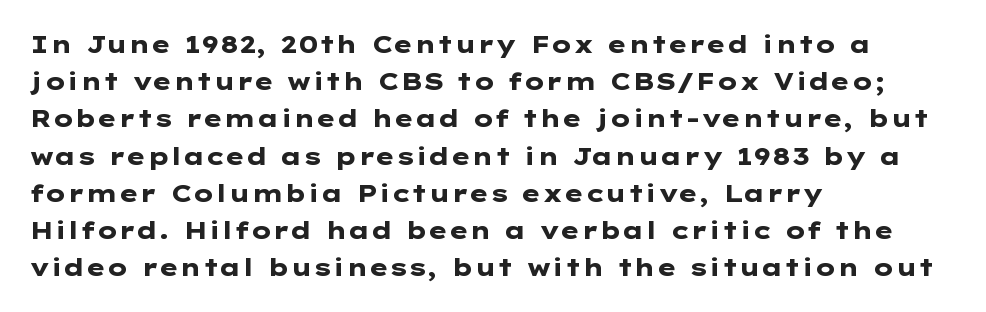
The passage shown has conventional tracking throughout. Underline: absent. The lines in this sample share a left origin and differ only in where they stop. These lines carry a lot of weight — the face is fully bold. Leading: standard. Characters remain perfectly vertical along every line.
